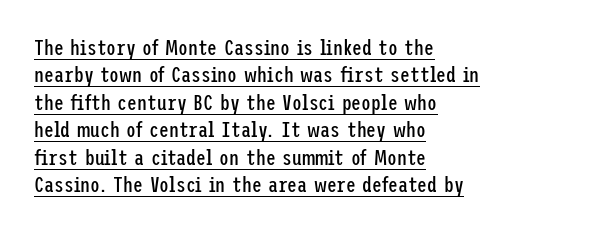
The compositor pushed each line to the left boundary. A light-to-regular cut is what we see here. Summary of vertical rhythm: regular, with standard interline spacing. Vertical strokes here are truly vertical. The gaps between neighbouring characters are ordinary and unremarkable.
